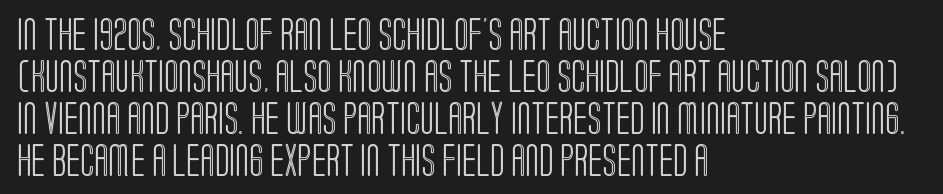
Q: Is the text italic (slanted)? A: No, it is upright.
Q: Is the text underlined? A: No.
Q: How is the paragraph aligned? A: Left-aligned.
Q: Is the spacing between letters normal or unusually wide? A: Normal.
Q: Is the spacing between lines tight, normal or loose? A: Normal.
Q: Width (condensed, normal, or wide)? A: Condensed.
Q: x-height? A: Large.
Q: Monospaced? A: No.
